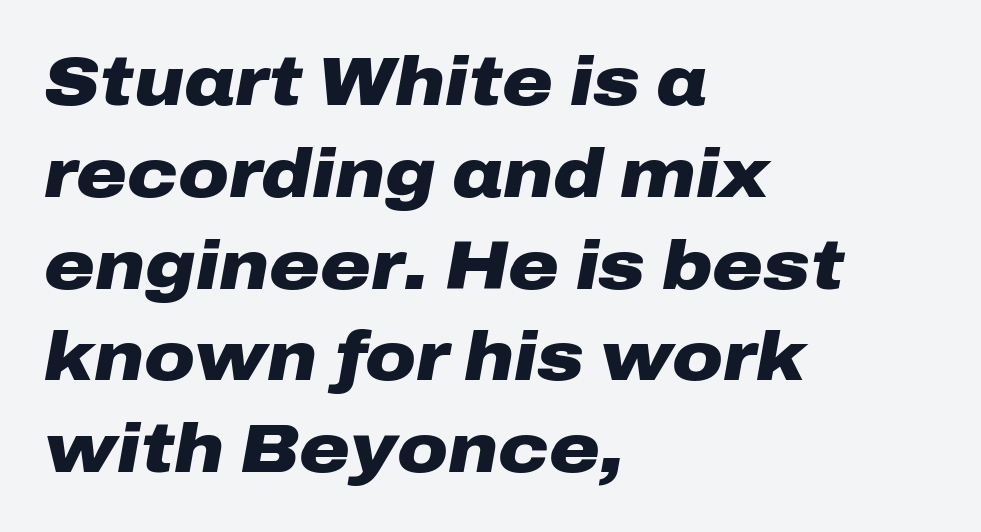
The image shows 69 px heavy, wide type, italic (leaning right); set left-aligned, normal line spacing (1.33x), normal letter spacing, not underlined; low stroke contrast and a medium x-height.
